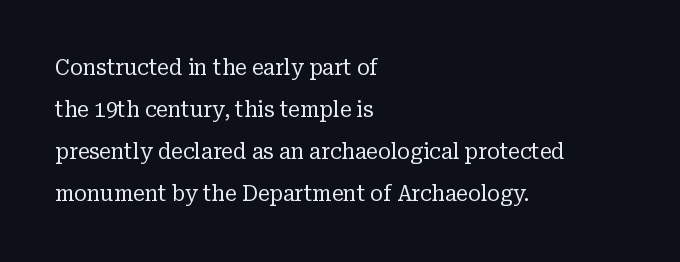
Q: Is the text bold? A: No.
Q: Is the text italic (slanted)? A: No, it is upright.
Q: Is the text underlined? A: No.
Q: How is the paragraph aligned? A: Left-aligned.
Q: Is the spacing between letters normal or unusually wide? A: Normal.
Q: Is the spacing between lines tight, normal or loose? A: Loose.
